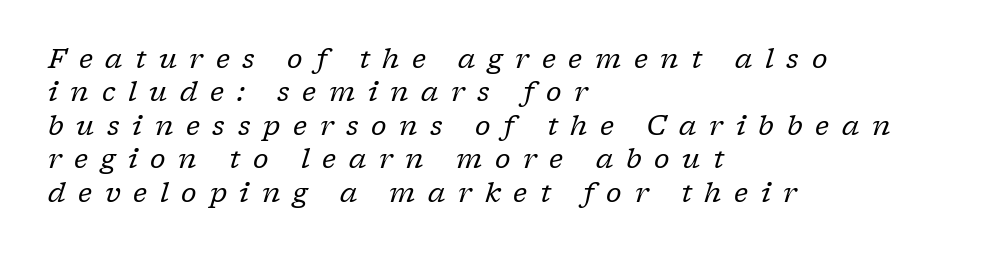
Reading down the block, your eye returns to a fixed left position each line. Inter-character spacing is expanded well beyond the font's built-in metrics. Only glyphs here, with clear space below each row. Quick note: italic. The typesetting does not lean heavy: it is not bold.
